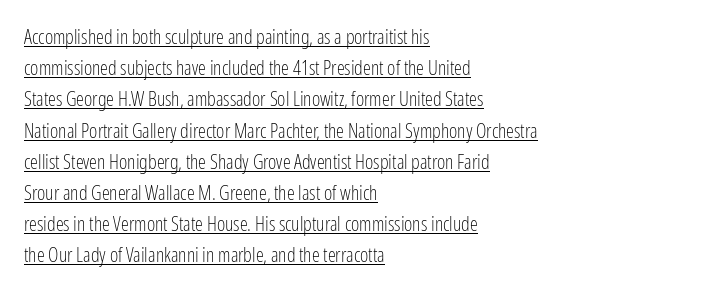
The weight tops out at a normal text grade. The paragraph has a hard left edge and a soft right edge. The leading is moderate, giving the passage an even texture. No italicization has been applied; the sample stays upright. Check the space under the baseline: a stroke is drawn there.
